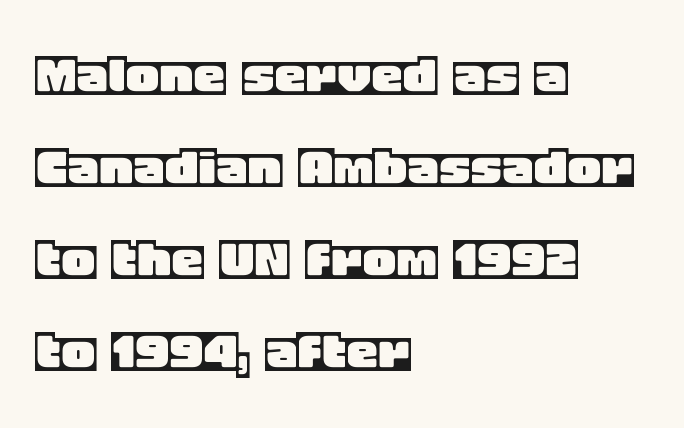
Bare-footed words on every line. Looks like regular typesetting: each glyph gets only the width it needs. The paragraph shown leans on its left margin. The lettering stays uniformly vertical, giving the passage a roman look. The leading is moderate, giving the passage an even texture.
